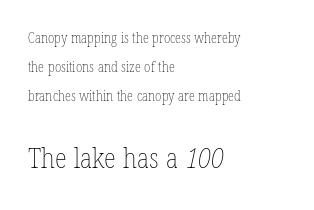
{"bold": "no", "weight": "thin", "width": "condensed", "stroke_contrast": "low", "x_height": "medium", "monospaced": "no", "underline": "no", "align": "left", "line_spacing": "loose", "line_spacing_ratio": 2.08, "letter_spacing": "normal", "letter_spacing_em": 0.0, "larger_block": "second", "size_ratio": 2.0, "glyph_px": 28}
